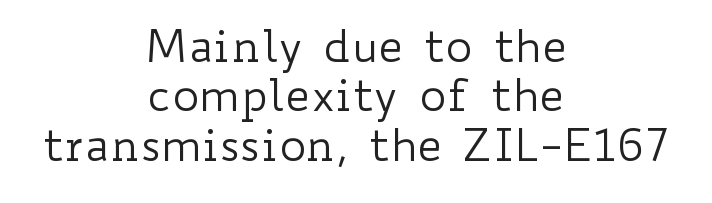
Q: Is the text bold? A: No.
Q: Is the text italic (slanted)? A: No, it is upright.
Q: Is the text underlined? A: No.
Q: How is the paragraph aligned? A: Centered.
Q: Is the spacing between letters normal or unusually wide? A: Normal.
Q: Is the spacing between lines tight, normal or loose? A: Tight.
Q: Width (condensed, normal, or wide)? A: Wide.
Q: Stroke contrast? A: Low.
Q: x-height? A: Small.
Q: Monospaced? A: No.
